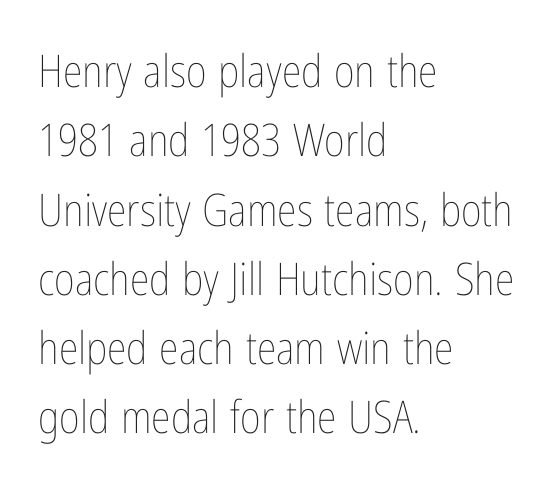
Q: Is the text bold? A: No.
Q: Is the text italic (slanted)? A: No, it is upright.
Q: Is the text underlined? A: No.
Q: How is the paragraph aligned? A: Left-aligned.
Q: Is the spacing between letters normal or unusually wide? A: Normal.
Q: Is the spacing between lines tight, normal or loose? A: Normal.
Q: Width (condensed, normal, or wide)? A: Condensed.
Q: Stroke contrast? A: Low.
Q: x-height? A: Medium.
Q: Monospaced? A: No.
